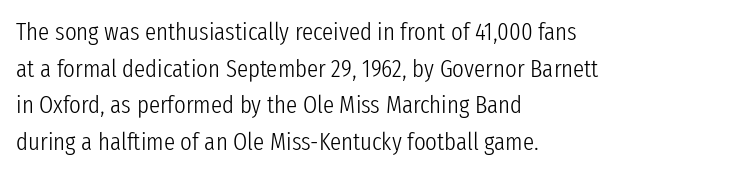
Weight: in the light-to-regular range. In CSS terms this would be text-align: left. The letters stand straight up with perfectly vertical stems. Each new line begins a customary step beneath the previous one. Characters follow at the spacing the type designer built in.
